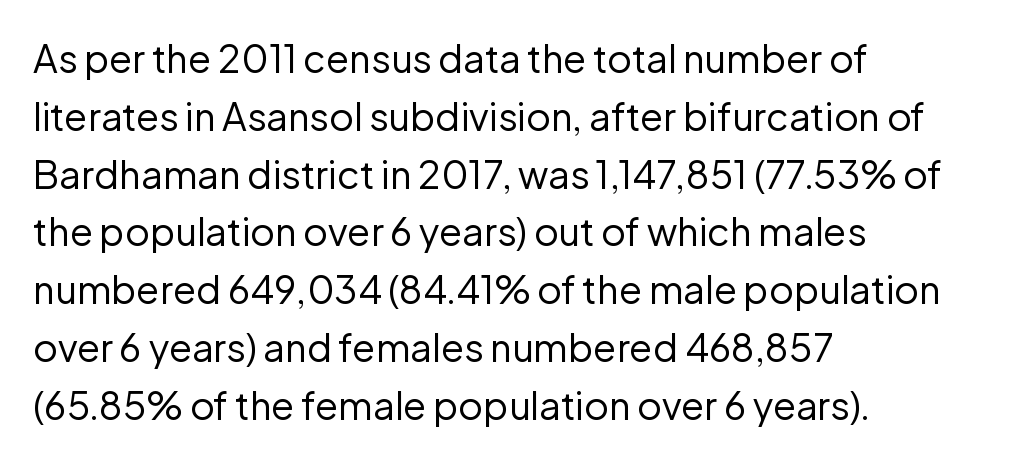
Q: Is the text bold? A: No.
Q: Is the text italic (slanted)? A: No, it is upright.
Q: Is the typeface a serif or a sans-serif typeface? A: Sans-serif.
Q: Is the text underlined? A: No.
Q: How is the paragraph aligned? A: Left-aligned.
Q: Is the spacing between letters normal or unusually wide? A: Normal.
Q: Is the spacing between lines tight, normal or loose? A: Normal.
Q: Width (condensed, normal, or wide)? A: Normal.
Q: Stroke contrast? A: Low.
Q: x-height? A: Medium.
Q: Monospaced? A: No.
